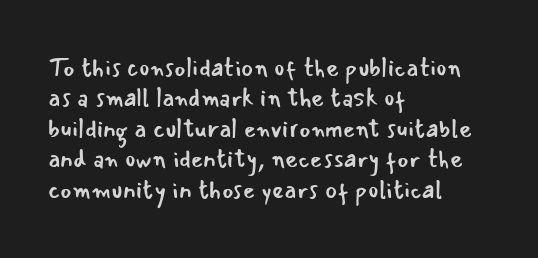
The image shows 25 px text type, upright; set left-aligned, line spacing 1.22x, normal letter spacing, not underlined.
